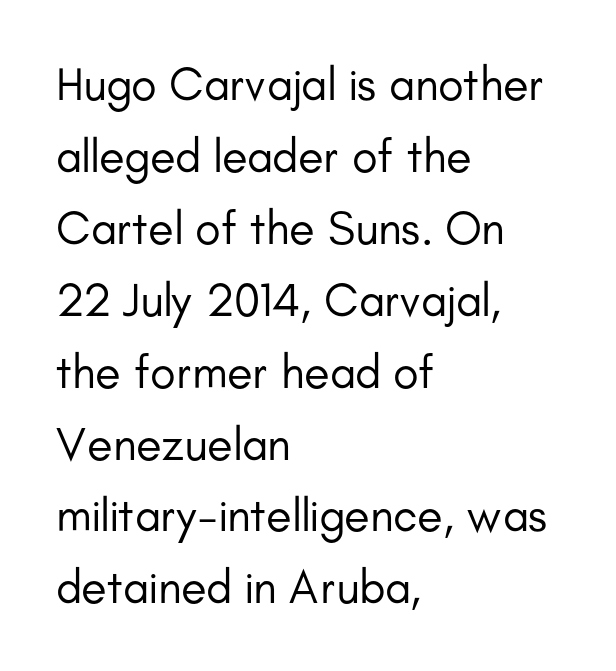
Q: Is the text bold? A: No.
Q: Is the text italic (slanted)? A: No, it is upright.
Q: Is the typeface a serif or a sans-serif typeface? A: Sans-serif.
Q: Is the text underlined? A: No.
Q: How is the paragraph aligned? A: Left-aligned.
Q: Is the spacing between letters normal or unusually wide? A: Normal.
Q: Is the spacing between lines tight, normal or loose? A: Normal.
Q: Width (condensed, normal, or wide)? A: Normal.
Q: Stroke contrast? A: Low.
Q: x-height? A: Small.
Q: Monospaced? A: No.
